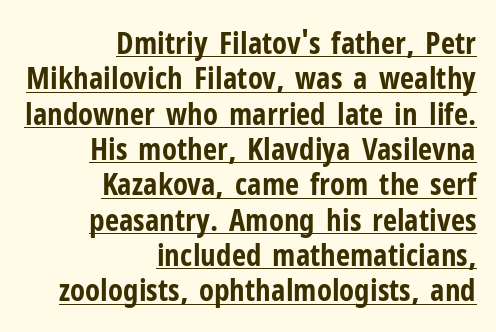
The image shows 31 px bold, condensed sans-serif type, upright; set right-aligned, tight line spacing (1.14x), normal letter spacing, underlined; low stroke contrast and a medium x-height.
